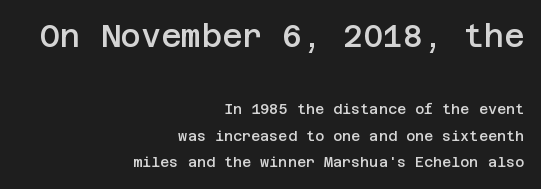
Q: Is the text bold? A: Semi-bold.
Q: Is the text italic (slanted)? A: No, it is upright.
Q: Is the typeface a serif or a sans-serif typeface? A: Sans-serif.
Q: Is the text underlined? A: No.
Q: How is the paragraph aligned? A: Right-aligned.
Q: Is the spacing between letters normal or unusually wide? A: Normal.
Q: Which block of text is set in a larger size, the first (top) or the second (bottom)? A: The first (top) one.
Q: Width (condensed, normal, or wide)? A: Normal.
Q: Stroke contrast? A: Low.
Q: x-height? A: Large.
